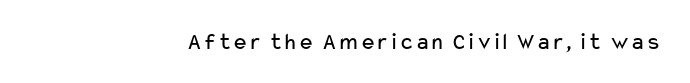
Q: Is the text bold? A: No.
Q: Is the text italic (slanted)? A: No, it is upright.
Q: Is the text underlined? A: No.
Q: Is the spacing between letters normal or unusually wide? A: Normal.
